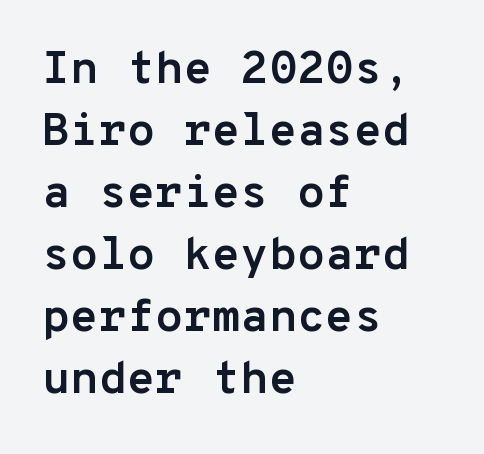
{"serif": "no", "italic": "no", "bold": "yes", "weight": "semibold", "width": "normal", "stroke_contrast": "low", "x_height": "medium", "monospaced": "yes", "underline": "no", "align": "left", "line_spacing": "normal", "line_spacing_ratio": 1.35, "letter_spacing": "normal", "letter_spacing_em": 0.0, "glyph_px": 46}
